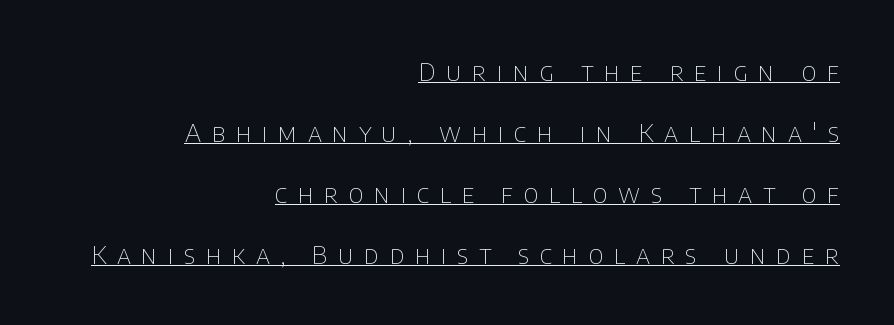
The image shows 25 px text type, upright; set right-aligned, loose line spacing (2.44x), unusually wide letter spacing (+0.42 em), underlined.
